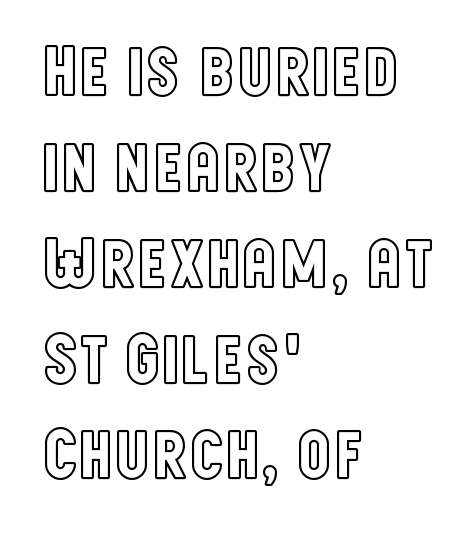
The image shows 71 px condensed type, upright; set left-aligned, normal line spacing (1.35x), normal letter spacing, not underlined; a large x-height.
